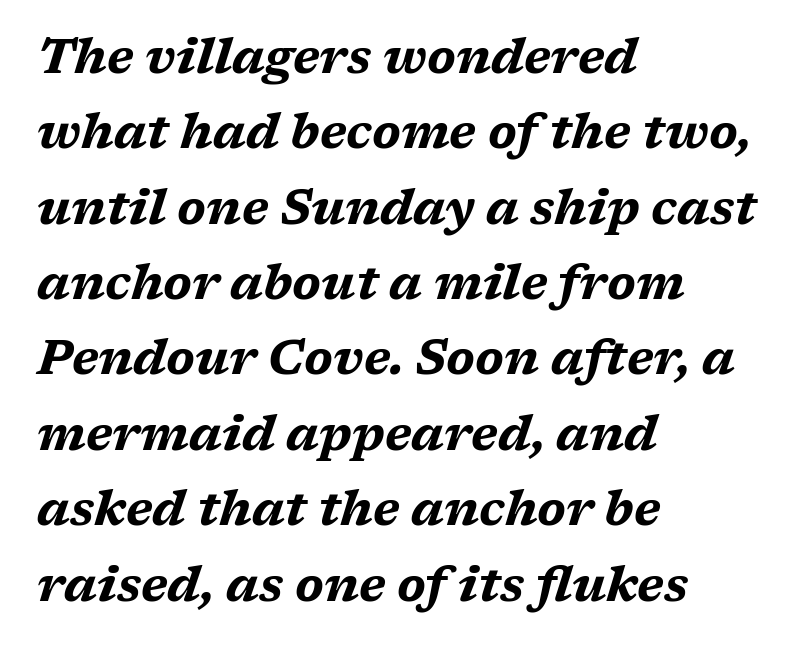
The image shows 48 px bold, wide type, italic (leaning right); set left-aligned, normal line spacing (1.57x), normal letter spacing, not underlined; medium stroke contrast and a medium x-height.
